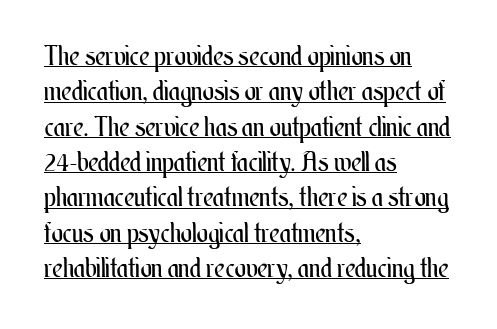
Q: Is the text bold? A: No.
Q: Is the text italic (slanted)? A: No, it is upright.
Q: Is the text underlined? A: Yes.
Q: How is the paragraph aligned? A: Left-aligned.
Q: Is the spacing between letters normal or unusually wide? A: Normal.
Q: Is the spacing between lines tight, normal or loose? A: Normal.
